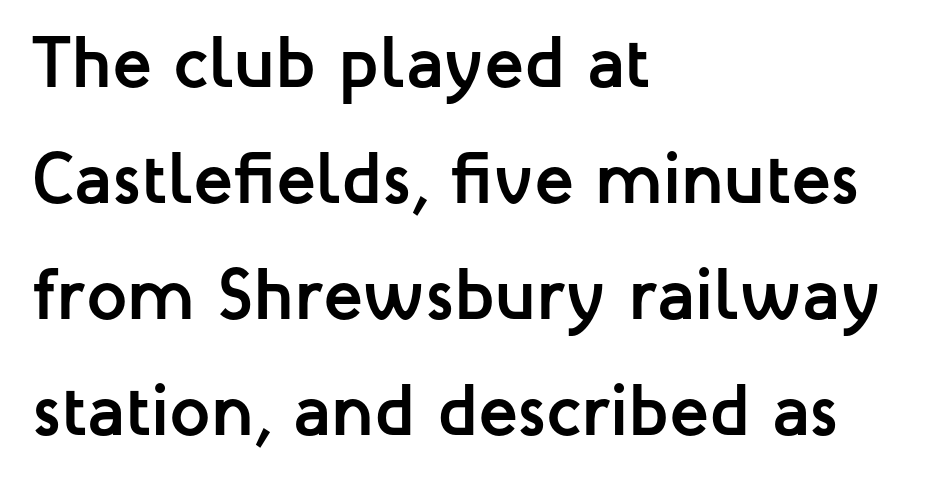
Q: Is the text bold? A: Yes.
Q: Is the text italic (slanted)? A: No, it is upright.
Q: Is the typeface a serif or a sans-serif typeface? A: Sans-serif.
Q: Is the text underlined? A: No.
Q: How is the paragraph aligned? A: Left-aligned.
Q: Is the spacing between letters normal or unusually wide? A: Normal.
Q: Is the spacing between lines tight, normal or loose? A: Normal.
Q: Width (condensed, normal, or wide)? A: Normal.
Q: Stroke contrast? A: Low.
Q: x-height? A: Medium.
Q: Monospaced? A: No.
